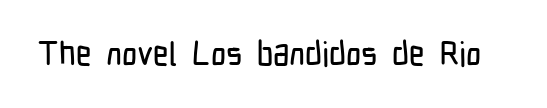
The image shows 33 px condensed sans-serif type, upright; set normal letter spacing, not underlined; low stroke contrast and a medium x-height.
